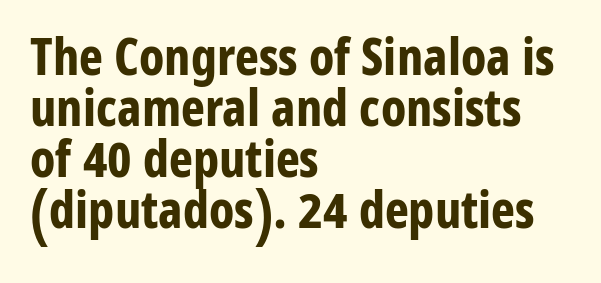
{"serif": "no", "italic": "no", "bold": "yes", "weight": "bold", "width": "condensed", "stroke_contrast": "low", "x_height": "medium", "monospaced": "no", "underline": "no", "align": "left", "line_spacing": "tight", "line_spacing_ratio": 1.0, "letter_spacing": "normal", "letter_spacing_em": 0.0, "glyph_px": 51}
